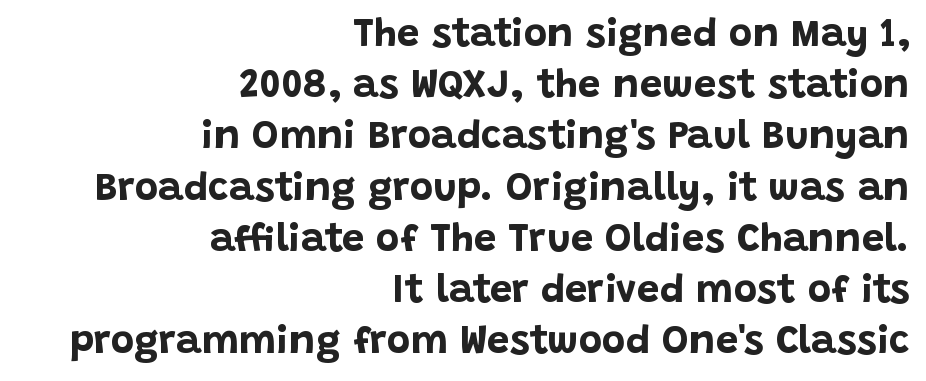
Q: Is the text bold? A: Yes.
Q: Is the text italic (slanted)? A: No, it is upright.
Q: Is the typeface a serif or a sans-serif typeface? A: Sans-serif.
Q: Is the text underlined? A: No.
Q: How is the paragraph aligned? A: Right-aligned.
Q: Is the spacing between letters normal or unusually wide? A: Normal.
Q: Is the spacing between lines tight, normal or loose? A: Normal.
Q: Width (condensed, normal, or wide)? A: Normal.
Q: Stroke contrast? A: Low.
Q: x-height? A: Large.
Q: Monospaced? A: No.
